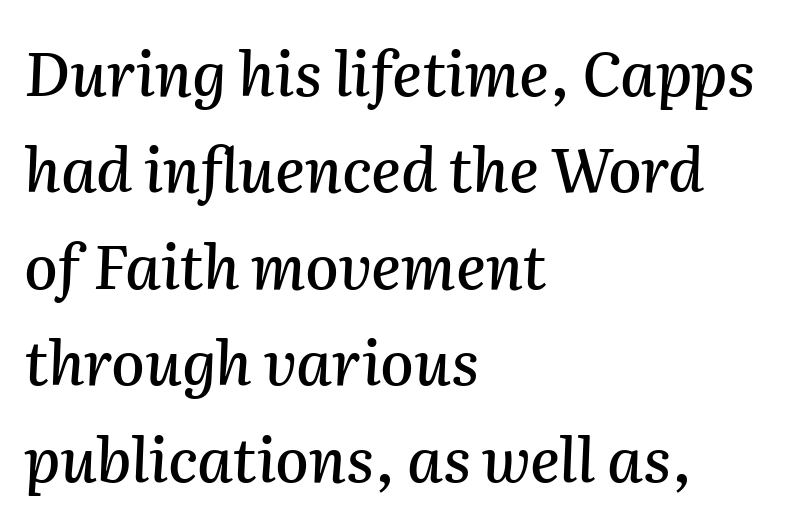
Q: Is the text italic (slanted)? A: Yes, it leans right by about 2 degrees.
Q: Is the text underlined? A: No.
Q: How is the paragraph aligned? A: Left-aligned.
Q: Is the spacing between letters normal or unusually wide? A: Normal.
Q: Is the spacing between lines tight, normal or loose? A: Normal.
Q: Width (condensed, normal, or wide)? A: Normal.
Q: Stroke contrast? A: Medium.
Q: x-height? A: Medium.
Q: Monospaced? A: No.
